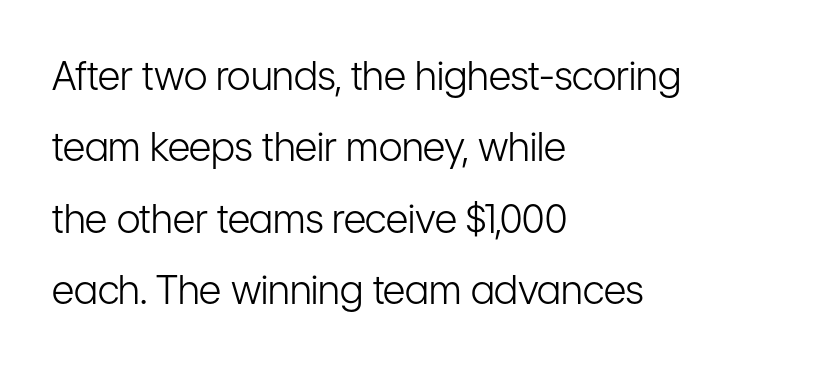
Q: Is the text bold? A: No.
Q: Is the text italic (slanted)? A: No, it is upright.
Q: Is the typeface a serif or a sans-serif typeface? A: Sans-serif.
Q: Is the text underlined? A: No.
Q: How is the paragraph aligned? A: Left-aligned.
Q: Is the spacing between letters normal or unusually wide? A: Normal.
Q: Width (condensed, normal, or wide)? A: Condensed.
Q: Stroke contrast? A: Low.
Q: x-height? A: Medium.
Q: Monospaced? A: No.
